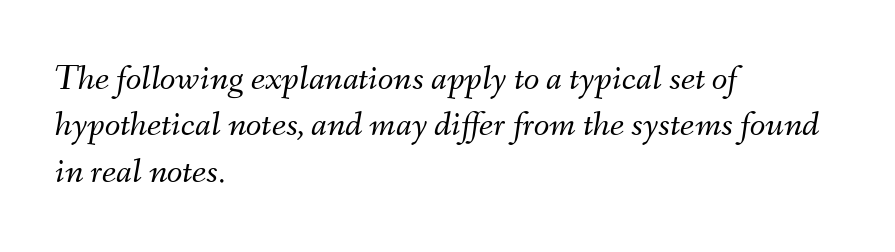
Glyph-to-glyph distance matches everyday printed text. Each new line begins a customary step beneath the previous one. This sample has the flowing, uneven cadence of proportional lettering. Teacher's note: observe the even left margin — that is flush-left alignment. Heft: none added — not bold. Nobody drew a line under any word here.
